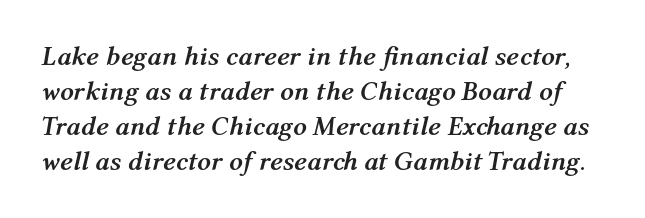
{"italic": "yes", "lean": "right", "slant_degrees": 12, "bold": "yes", "underline": "no", "line_spacing": "normal", "line_spacing_ratio": 1.3, "letter_spacing": "normal", "letter_spacing_em": 0.0, "glyph_px": 27}
